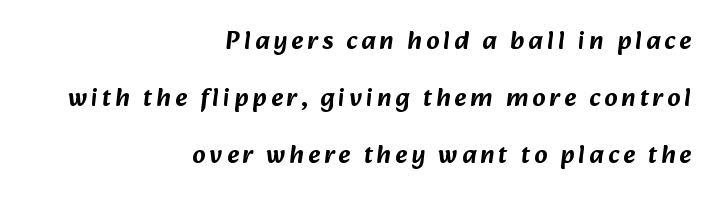
Honestly, the rows look like they've been pulled way apart. The paragraph has a hard right edge and a soft left edge. Honestly, there is no underline to notice here at all.
